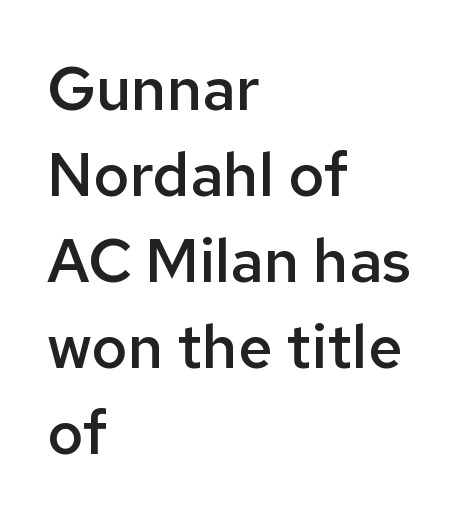
{"serif": "no", "italic": "no", "bold": "semi", "weight": "semibold", "width": "normal", "stroke_contrast": "low", "x_height": "medium", "monospaced": "no", "underline": "no", "align": "left", "line_spacing": "normal", "line_spacing_ratio": 1.41, "letter_spacing": "normal", "letter_spacing_em": 0.0, "glyph_px": 61}
